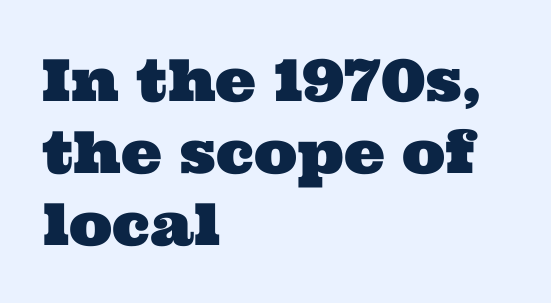
{"serif": "yes", "width": "wide", "stroke_contrast": "medium", "x_height": "medium", "monospaced": "no", "underline": "no", "align": "left", "line_spacing_ratio": 1.24, "letter_spacing": "normal", "letter_spacing_em": 0.0, "glyph_px": 58}
